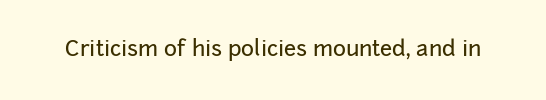
The image shows 22 px text type, upright; set normal letter spacing, not underlined.
